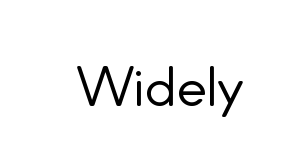
Bold? No — there's no thickening of the strokes. Glance below the letters and you will spot only blank space. In terms of posture, this sample is upright. What stands out about the letter spacing? Nothing — it is the standard amount. The characters display no serif detailing; their extremities are plain. A typesetter would call this proportional, since set widths differ per character.
